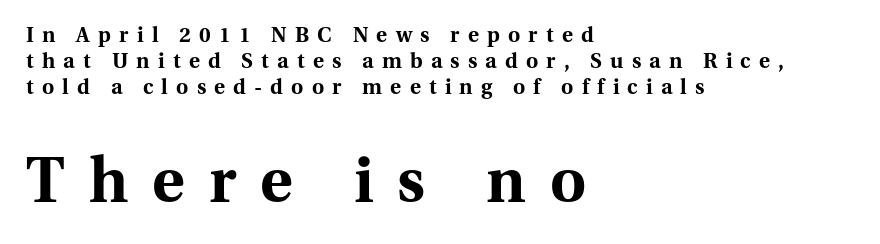
The image shows 62 px bold serif type, upright; set left-aligned, normal line spacing (1.25x), unusually wide letter spacing (+0.39 em), not underlined; the second (bottom) block is 2.95x larger; medium stroke contrast and a medium x-height.
